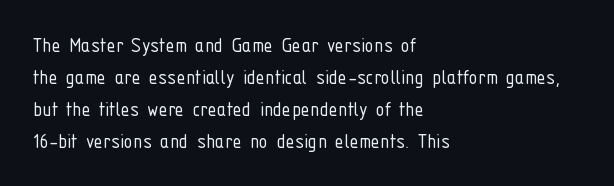
Caption: standard tracking, unaltered. Does the leading feel generous? No, just average. The lines are quadded left. Check the space under the baseline: it is left empty.
